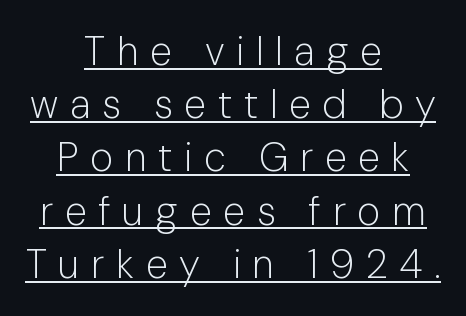
One glance says typical: line gaps are just what's usual. Layout note: lines centered. The cut favours lightness, reaching ordinary text weight at its darkest. A baseline rule has been typeset under these characters. The face used here is a sans, in the tradition of grotesques and geometrics. Here the designer chose a conventional face with non-uniform glyph widths.
